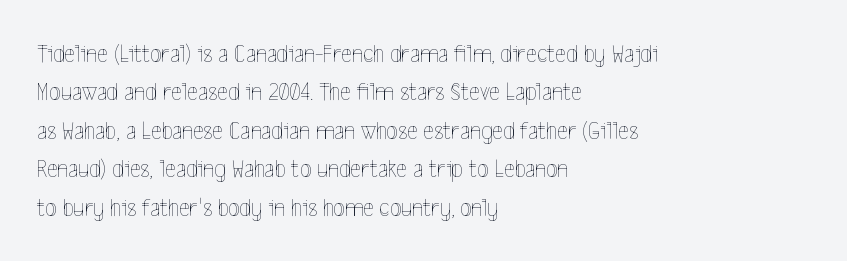
Leftover space on each line is placed entirely after the last word. The font sits on the lighter half of the weight spectrum, regular included. Here the glyphs are tracked normally, forming tight word shapes. Evenly set lines give the paragraph a standard silhouette. The area under the type is left untouched. The letters stand upright; this is a roman face.
